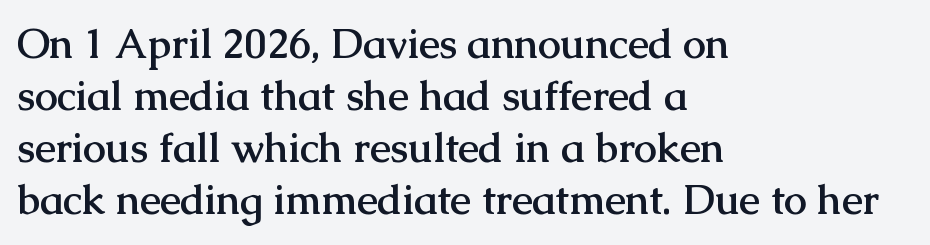
Check under the words: just untouched page. Evenly set lines give the paragraph a standard silhouette. The designer went with a serif here, giving each stem small feet. Posture: straight, roman, zero tilt.
